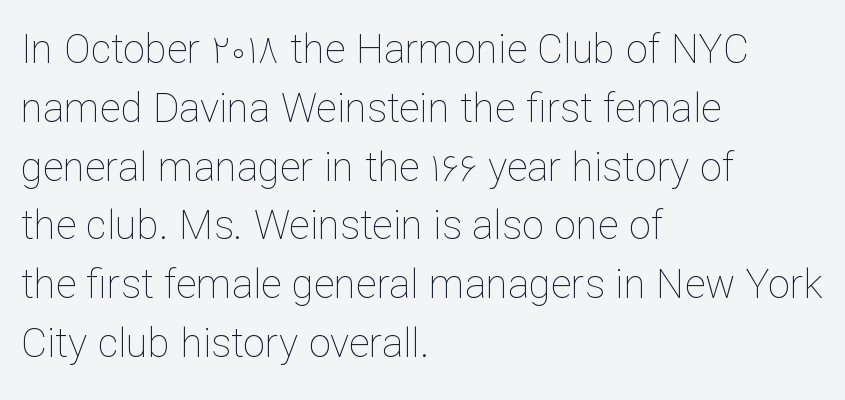
The tracking reads as untouched default to a designer's eye. Does the leading feel generous? No, just average. Spacing verdict: proportional, widths tailored to each character. Weight: not bold — regular or lighter. The compositor pushed each line to the left boundary.
